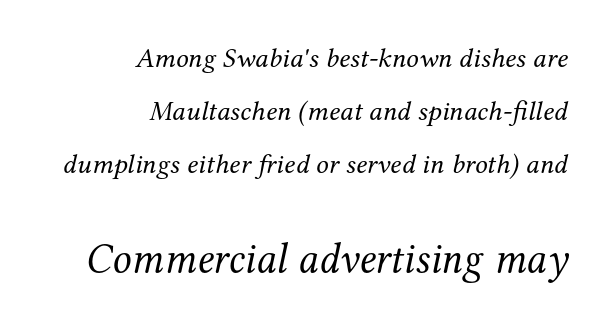
Q: Is the text bold? A: No.
Q: Is the text italic (slanted)? A: Yes, it leans right by about 12 degrees.
Q: Is the typeface a serif or a sans-serif typeface? A: Serif.
Q: Is the text underlined? A: No.
Q: How is the paragraph aligned? A: Right-aligned.
Q: Is the spacing between letters normal or unusually wide? A: Normal.
Q: Is the spacing between lines tight, normal or loose? A: Loose.
Q: Which block of text is set in a larger size, the first (top) or the second (bottom)? A: The second (bottom) one.
Q: Width (condensed, normal, or wide)? A: Normal.
Q: Stroke contrast? A: Medium.
Q: x-height? A: Medium.
Q: Monospaced? A: No.
